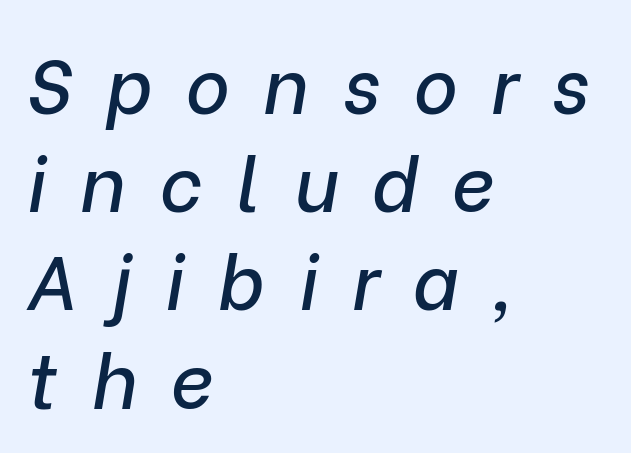
Beneath every word, the page is bare. Looks like regular typesetting: each glyph gets only the width it needs. Leftover space on each line is placed entirely after the last word. The font's italic variant was chosen for this text. Is the letter spacing exaggerated? Yes — the characters are pushed far apart.
